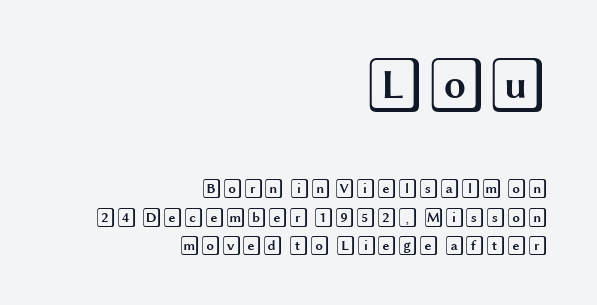
Q: Is the text italic (slanted)? A: No, it is upright.
Q: Is the text underlined? A: No.
Q: How is the paragraph aligned? A: Right-aligned.
Q: Is the spacing between letters normal or unusually wide? A: Normal.
Q: Is the spacing between lines tight, normal or loose? A: Normal.
Q: Which block of text is set in a larger size, the first (top) or the second (bottom)? A: The first (top) one.
Q: Width (condensed, normal, or wide)? A: Wide.
Q: x-height? A: Large.
